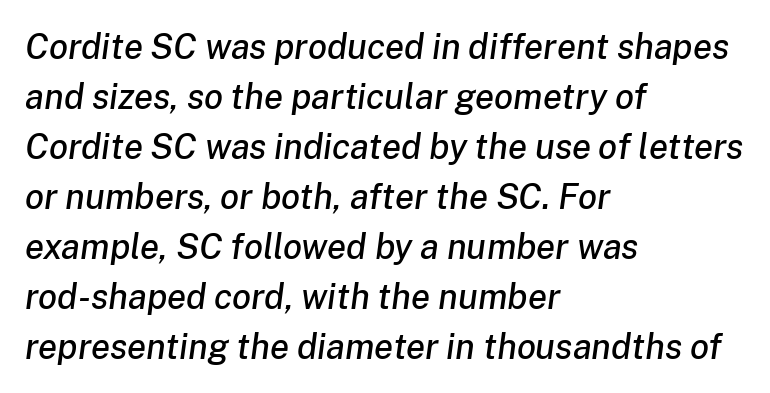
{"italic": "yes", "lean": "right", "slant_degrees": 8, "width": "normal", "stroke_contrast": "low", "x_height": "medium", "monospaced": "no", "underline": "no", "align": "left", "line_spacing": "normal", "line_spacing_ratio": 1.43, "letter_spacing": "normal", "letter_spacing_em": 0.0, "glyph_px": 35}
